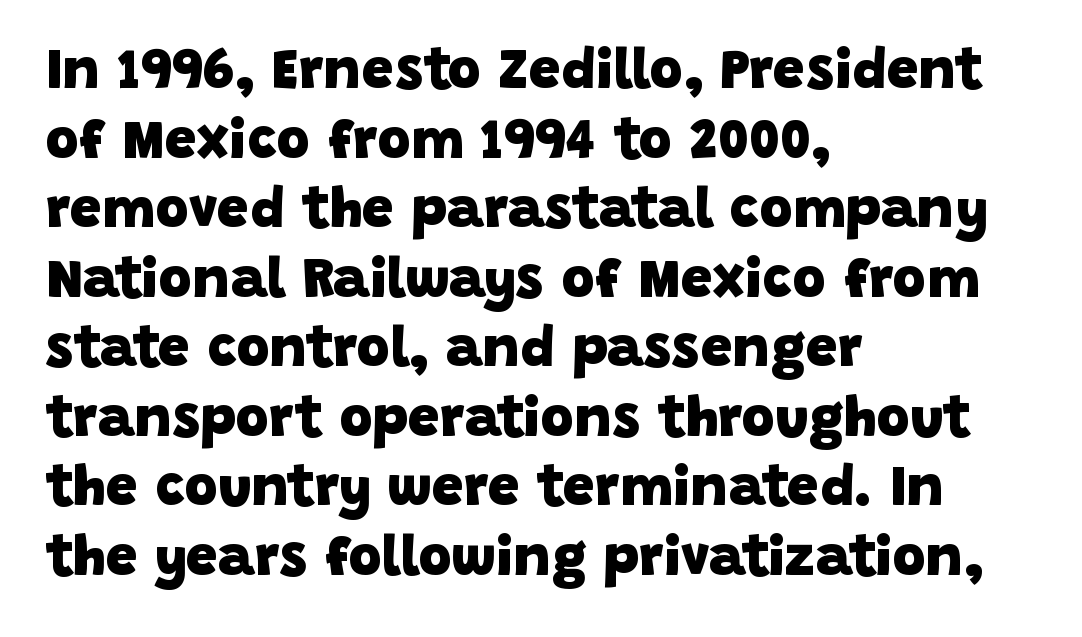
{"serif": "no", "bold": "yes", "weight": "heavy", "width": "normal", "stroke_contrast": "low", "x_height": "large", "monospaced": "no", "underline": "no", "align": "left", "line_spacing_ratio": 1.22, "letter_spacing": "normal", "letter_spacing_em": 0.0, "glyph_px": 57}
